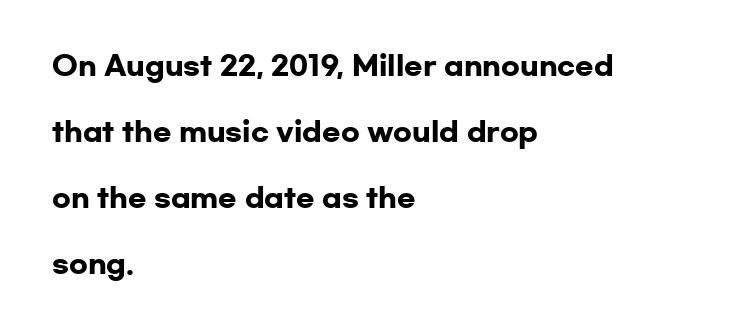
The image shows 27 px bold type, upright; set left-aligned, loose line spacing (2.44x), normal letter spacing, not underlined.
